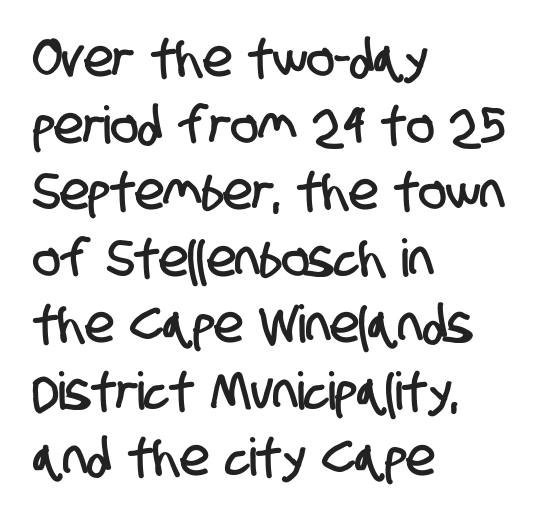
{"serif": "no", "width": "condensed", "stroke_contrast": "low", "x_height": "large", "monospaced": "no", "underline": "no", "align": "left", "line_spacing": "normal", "line_spacing_ratio": 1.28, "letter_spacing": "normal", "letter_spacing_em": 0.0, "glyph_px": 52}
